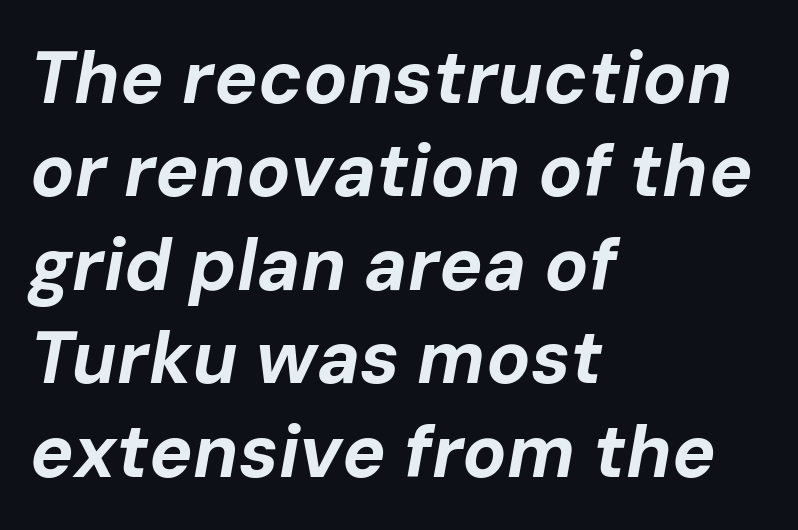
{"italic": "yes", "lean": "right", "slant_degrees": 10, "bold": "yes", "weight": "bold", "width": "normal", "stroke_contrast": "low", "x_height": "medium", "monospaced": "no", "underline": "no", "align": "left", "line_spacing": "normal", "line_spacing_ratio": 1.28, "letter_spacing": "normal", "letter_spacing_em": 0.0, "glyph_px": 73}
